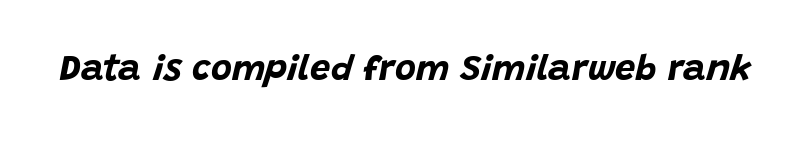
{"italic": "yes", "lean": "right", "slant_degrees": 15, "bold": "yes", "weight": "bold", "width": "normal", "stroke_contrast": "low", "x_height": "large", "monospaced": "no", "underline": "no", "letter_spacing": "normal", "letter_spacing_em": 0.0, "glyph_px": 36}
